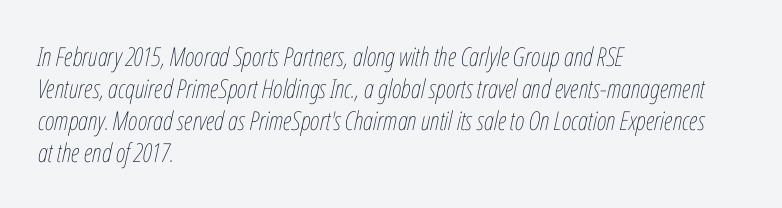
The image shows 26 px text type, italic (leaning right); set left-aligned, line spacing 1.23x, normal letter spacing, not underlined.
